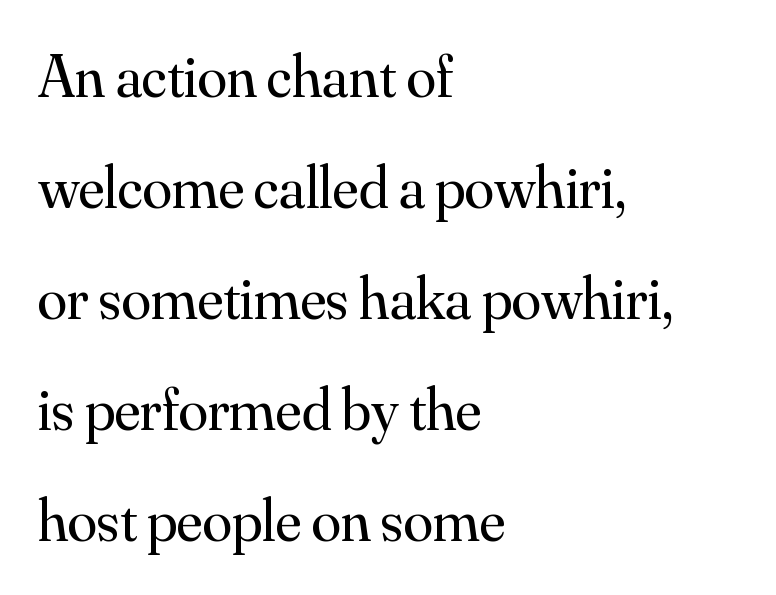
The passage shown is typed in a proportional face where columns would drift. This rendering employs a face with finishing strokes, i.e., a serif. The space directly below the letters is spotless. It's the straight-up-and-down kind of type. Left-aligned paragraph, ragged on the right.
